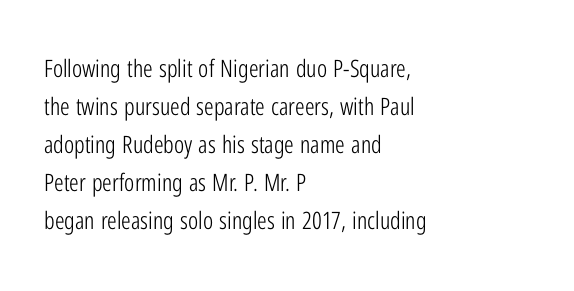
The image shows 24 px text type, upright; set left-aligned, normal line spacing (1.58x), normal letter spacing, not underlined.
